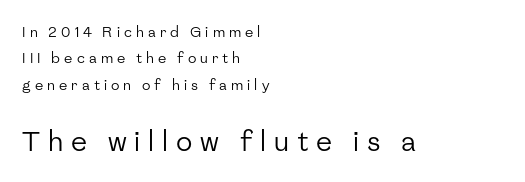
Q: Is the text bold? A: No.
Q: Is the text italic (slanted)? A: No, it is upright.
Q: Is the text underlined? A: No.
Q: How is the paragraph aligned? A: Left-aligned.
Q: Is the spacing between letters normal or unusually wide? A: Unusually wide.
Q: Which block of text is set in a larger size, the first (top) or the second (bottom)? A: The second (bottom) one.
